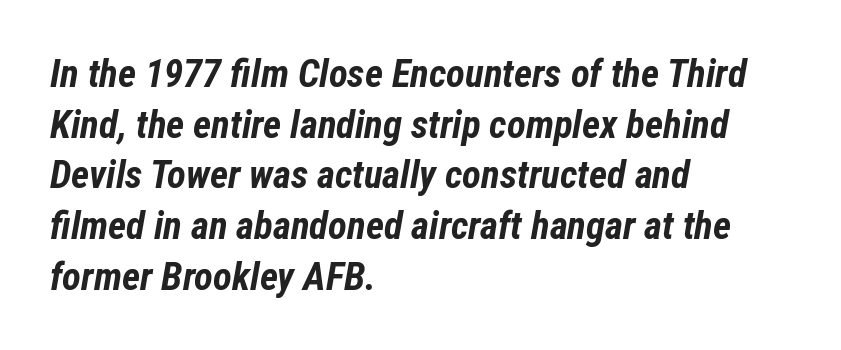
Q: Is the text bold? A: Yes.
Q: Is the text italic (slanted)? A: Yes, it leans right by about 12 degrees.
Q: Is the text underlined? A: No.
Q: How is the paragraph aligned? A: Left-aligned.
Q: Is the spacing between letters normal or unusually wide? A: Normal.
Q: Is the spacing between lines tight, normal or loose? A: Normal.
Q: Width (condensed, normal, or wide)? A: Condensed.
Q: Stroke contrast? A: Low.
Q: x-height? A: Medium.
Q: Monospaced? A: No.
